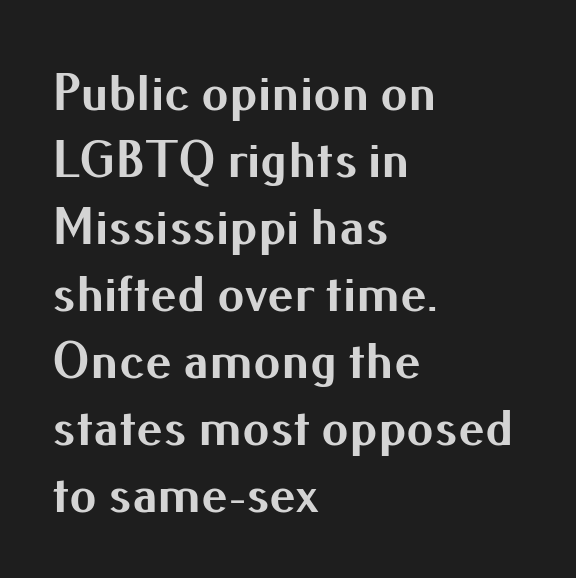
Where is the straight margin? On the left. Does extra space separate the letters? No, they use regular spacing. Plain, unruled lines of type. Stroke thickness is high; the sample reads as a true bold. The letters stand upright; this is a roman face.
